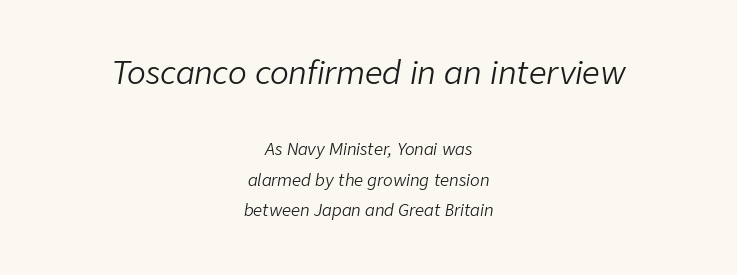
{"italic": "yes", "lean": "right", "slant_degrees": 9, "bold": "no", "weight": "light", "width": "normal", "stroke_contrast": "low", "x_height": "medium", "monospaced": "no", "underline": "no", "align": "center", "line_spacing": "loose", "line_spacing_ratio": 1.93, "letter_spacing": "normal", "letter_spacing_em": 0.0, "larger_block": "first", "size_ratio": 1.94, "glyph_px": 31}
